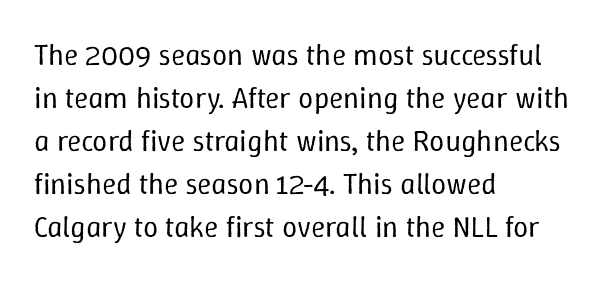
The image shows 30 px regular-weight type, upright; set left-aligned, normal line spacing (1.43x), normal letter spacing, not underlined; low stroke contrast and a medium x-height.
